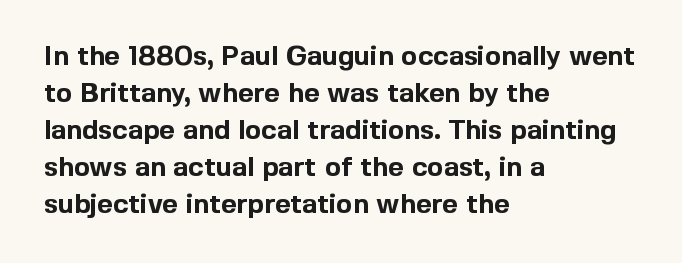
{"italic": "no", "bold": "yes", "underline": "no", "align": "left", "line_spacing": "normal", "line_spacing_ratio": 1.37, "letter_spacing": "normal", "letter_spacing_em": 0.0, "glyph_px": 27}
